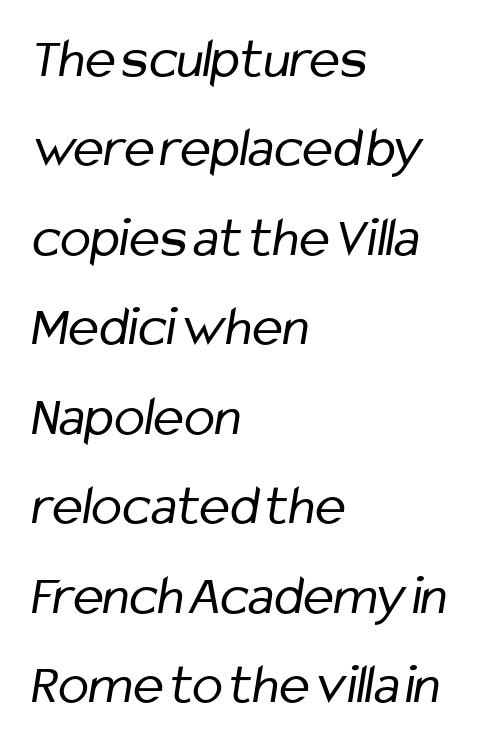
{"serif": "no", "bold": "no", "weight": "regular", "width": "condensed", "stroke_contrast": "low", "x_height": "medium", "monospaced": "no", "underline": "no", "align": "left", "line_spacing": "normal", "line_spacing_ratio": 1.57, "letter_spacing": "normal", "letter_spacing_em": 0.0, "glyph_px": 57}
